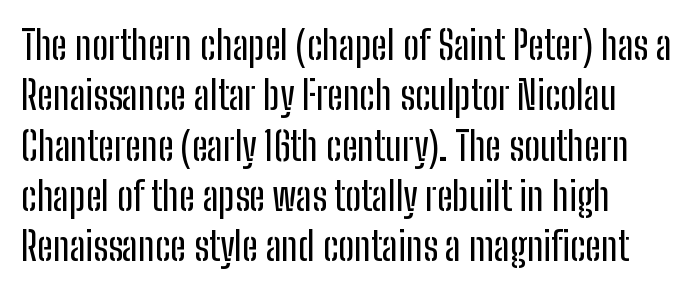
{"serif": "no", "italic": "no", "width": "condensed", "stroke_contrast": "low", "x_height": "medium", "monospaced": "no", "underline": "no", "line_spacing": "normal", "line_spacing_ratio": 1.29, "letter_spacing": "normal", "letter_spacing_em": 0.0, "glyph_px": 39}
